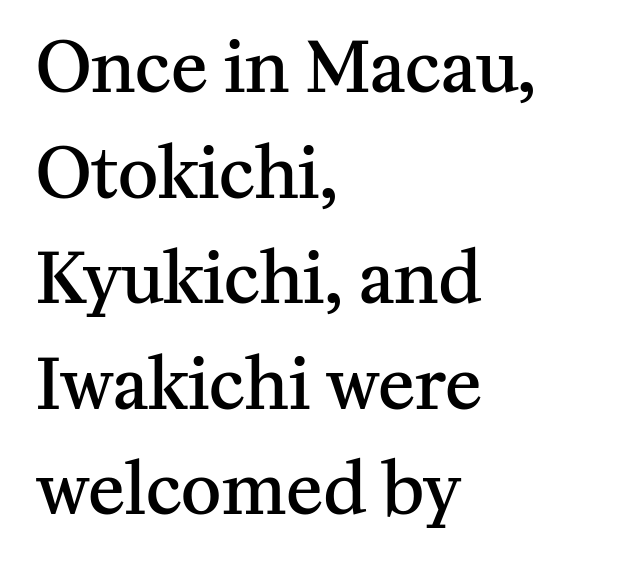
{"serif": "yes", "italic": "no", "bold": "semi", "weight": "semibold", "width": "normal", "stroke_contrast": "medium", "x_height": "medium", "monospaced": "no", "underline": "no", "align": "left", "line_spacing": "normal", "line_spacing_ratio": 1.53, "letter_spacing": "normal", "letter_spacing_em": 0.0, "glyph_px": 69}
